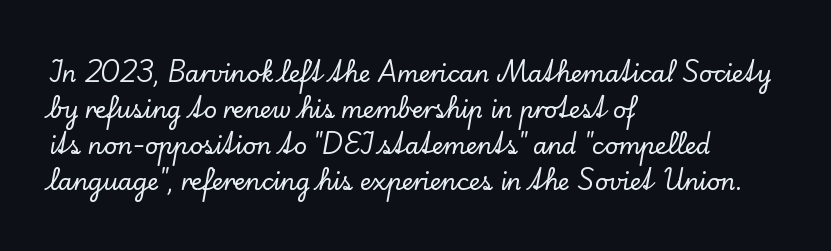
The image shows 23 px text type; set left-aligned, normal line spacing (1.56x), normal letter spacing, not underlined.
